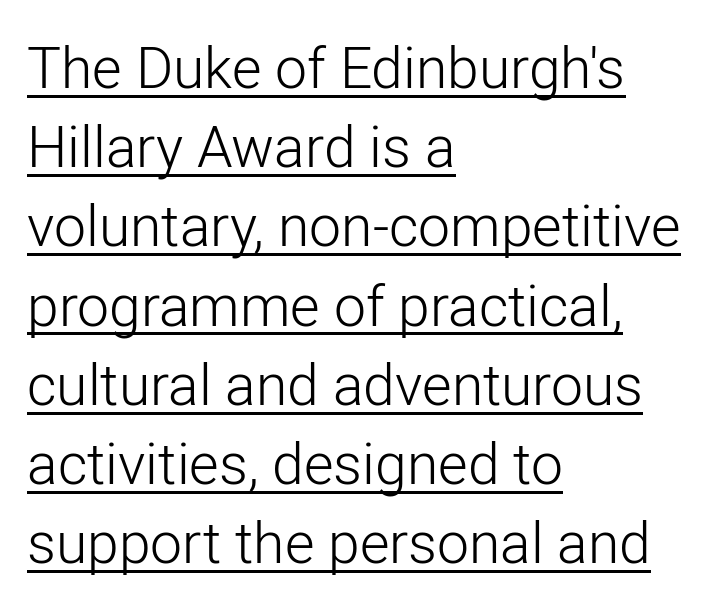
You can tell from the bare stems that sans-serif type was used. The compositor pushed each line to the left boundary. One glance says typical: line gaps are just what's usual. Is this a fixed-width face? No — the glyphs have proportional, varying widths. The gaps between neighbouring characters are ordinary and unremarkable.
